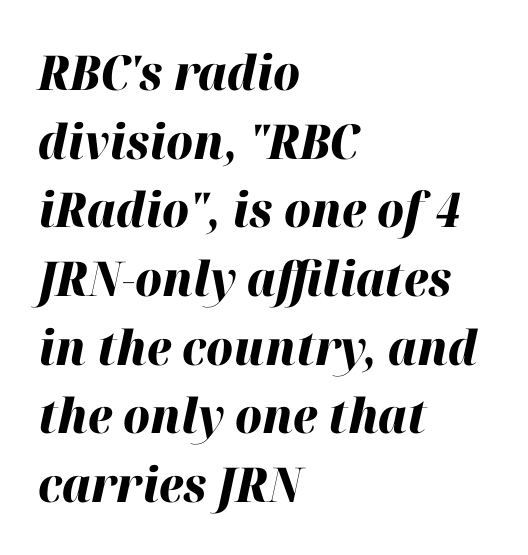
The image shows 48 px heavy type, italic (leaning right); set left-aligned, normal line spacing (1.43x), normal letter spacing, not underlined; high stroke contrast and a medium x-height.
